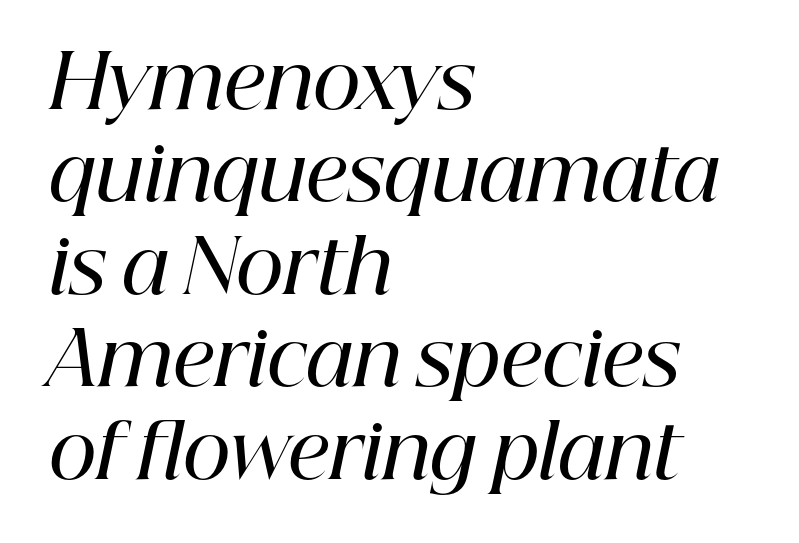
The image shows 74 px semibold serif type, italic (leaning right); set left-aligned, normal line spacing (1.25x), normal letter spacing, not underlined; high stroke contrast and a medium x-height.
